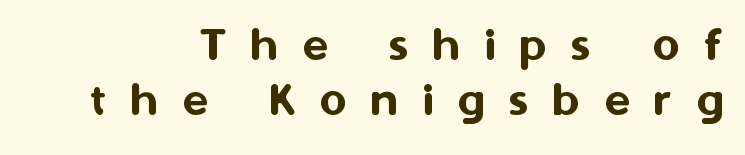
{"serif": "no", "italic": "no", "width": "normal", "stroke_contrast": "medium", "x_height": "medium", "monospaced": "no", "underline": "no", "line_spacing": "tight", "line_spacing_ratio": 1.06, "letter_spacing": "wide", "letter_spacing_em": 0.47, "glyph_px": 52}
